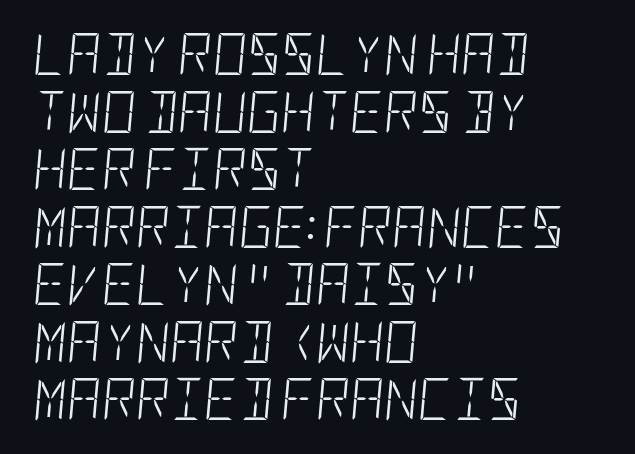
Q: Is the text bold? A: No.
Q: Is the text italic (slanted)? A: Yes, it leans right by about 5 degrees.
Q: Is the text underlined? A: No.
Q: How is the paragraph aligned? A: Left-aligned.
Q: Is the spacing between letters normal or unusually wide? A: Normal.
Q: Is the spacing between lines tight, normal or loose? A: Normal.
Q: Width (condensed, normal, or wide)? A: Condensed.
Q: Stroke contrast? A: Low.
Q: x-height? A: Large.
